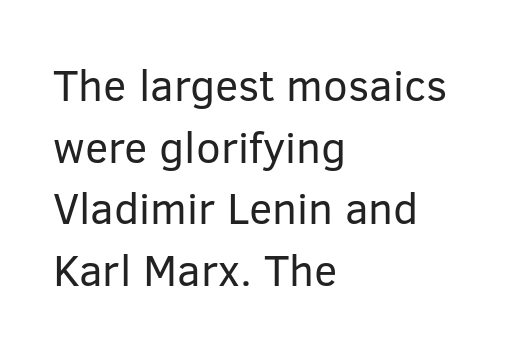
Q: Is the text bold? A: No.
Q: Is the text italic (slanted)? A: No, it is upright.
Q: Is the typeface a serif or a sans-serif typeface? A: Sans-serif.
Q: Is the text underlined? A: No.
Q: How is the paragraph aligned? A: Left-aligned.
Q: Is the spacing between letters normal or unusually wide? A: Normal.
Q: Is the spacing between lines tight, normal or loose? A: Normal.
Q: Width (condensed, normal, or wide)? A: Normal.
Q: Stroke contrast? A: Low.
Q: x-height? A: Medium.
Q: Monospaced? A: No.
